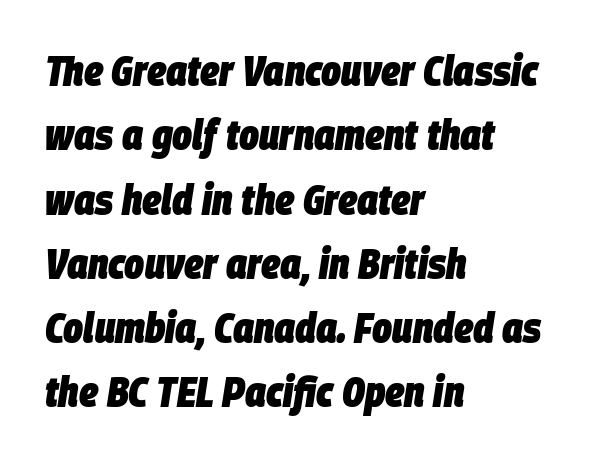
Q: Is the text bold? A: Yes.
Q: Is the text italic (slanted)? A: Yes, it leans right by about 9 degrees.
Q: Is the text underlined? A: No.
Q: How is the paragraph aligned? A: Left-aligned.
Q: Is the spacing between letters normal or unusually wide? A: Normal.
Q: Is the spacing between lines tight, normal or loose? A: Normal.
Q: Width (condensed, normal, or wide)? A: Condensed.
Q: Stroke contrast? A: Low.
Q: x-height? A: Large.
Q: Monospaced? A: No.
